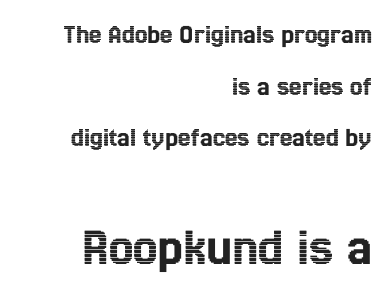
Q: Is the text italic (slanted)? A: No, it is upright.
Q: Is the text underlined? A: No.
Q: How is the paragraph aligned? A: Right-aligned.
Q: Is the spacing between letters normal or unusually wide? A: Normal.
Q: Which block of text is set in a larger size, the first (top) or the second (bottom)? A: The second (bottom) one.
Q: Width (condensed, normal, or wide)? A: Condensed.
Q: x-height? A: Medium.
Q: Monospaced? A: No.
